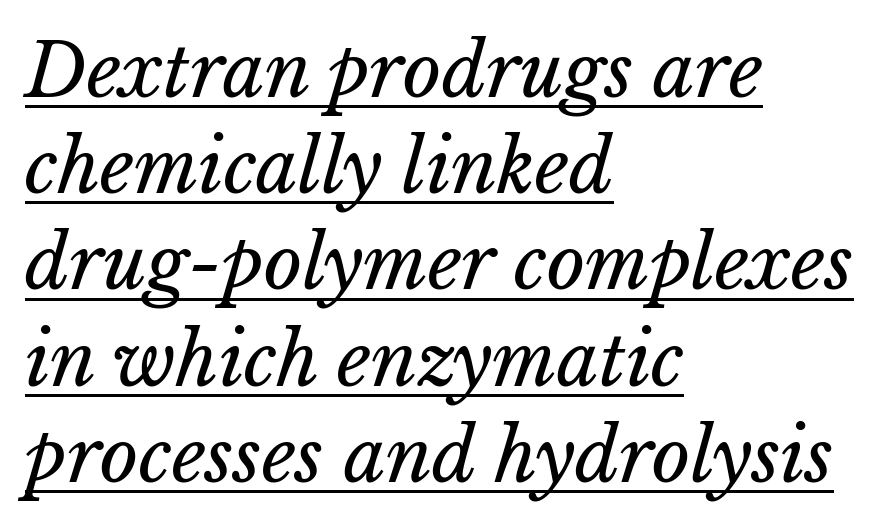
Q: Is the text bold? A: No.
Q: Is the text underlined? A: Yes.
Q: How is the paragraph aligned? A: Left-aligned.
Q: Is the spacing between letters normal or unusually wide? A: Normal.
Q: Is the spacing between lines tight, normal or loose? A: Normal.
Q: Width (condensed, normal, or wide)? A: Normal.
Q: Stroke contrast? A: Low.
Q: x-height? A: Medium.
Q: Monospaced? A: No.
